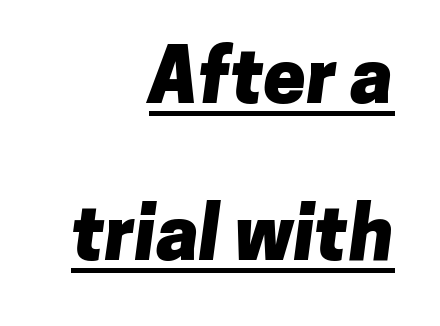
{"serif": "no", "bold": "yes", "weight": "heavy", "width": "normal", "stroke_contrast": "low", "x_height": "medium", "monospaced": "no", "underline": "yes", "align": "right", "line_spacing": "loose", "line_spacing_ratio": 2.07, "letter_spacing": "normal", "letter_spacing_em": 0.0, "glyph_px": 76}
